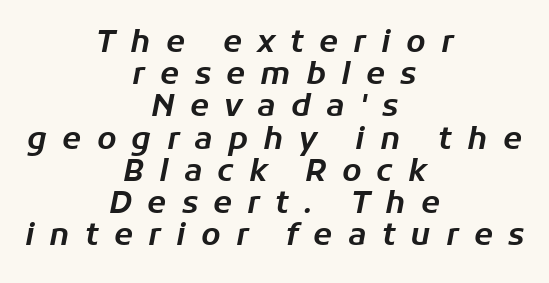
{"italic": "yes", "lean": "right", "slant_degrees": 11, "width": "normal", "stroke_contrast": "low", "x_height": "medium", "monospaced": "no", "underline": "no", "align": "center", "line_spacing": "tight", "line_spacing_ratio": 1.04, "letter_spacing": "wide", "letter_spacing_em": 0.49, "glyph_px": 31}
